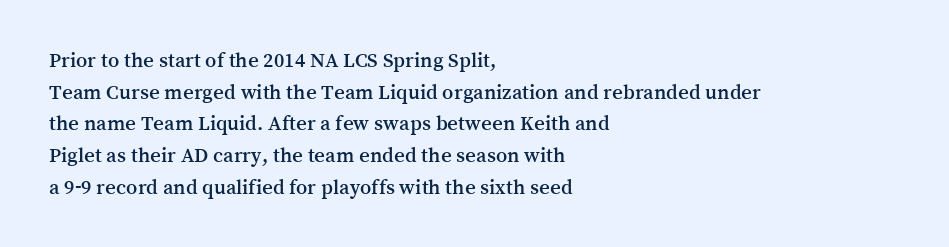
The image shows 21 px text type, upright; set left-aligned, normal line spacing (1.51x), normal letter spacing, not underlined.
